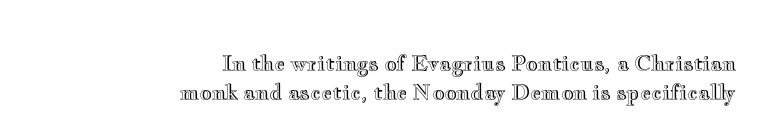
{"italic": "no", "underline": "no", "align": "right", "line_spacing": "normal", "line_spacing_ratio": 1.38, "letter_spacing": "normal", "letter_spacing_em": 0.0, "glyph_px": 21}
